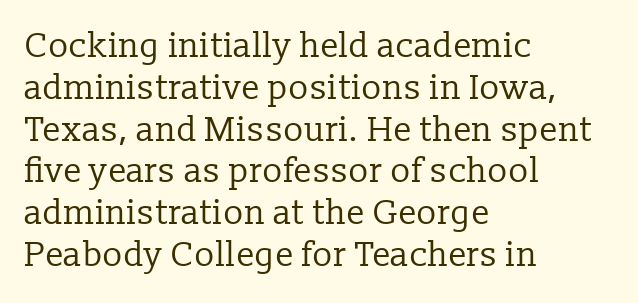
All the whitespace from short lines collects on the right. Descenders are the only things crossing below the line. Unlike a clean sans, this face finishes its strokes with serifs. The lettering holds an erect, upright posture throughout.
